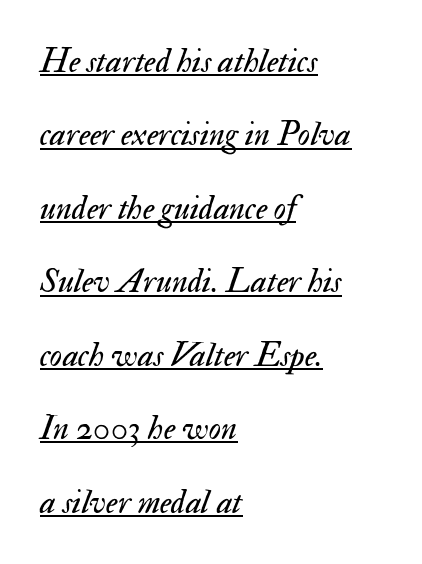
Q: Is the text bold? A: No.
Q: Is the text italic (slanted)? A: Yes, it leans right by about 17 degrees.
Q: Is the text underlined? A: Yes.
Q: How is the paragraph aligned? A: Left-aligned.
Q: Is the spacing between letters normal or unusually wide? A: Normal.
Q: Is the spacing between lines tight, normal or loose? A: Loose.
Q: Width (condensed, normal, or wide)? A: Normal.
Q: Stroke contrast? A: Medium.
Q: x-height? A: Small.
Q: Monospaced? A: No.
